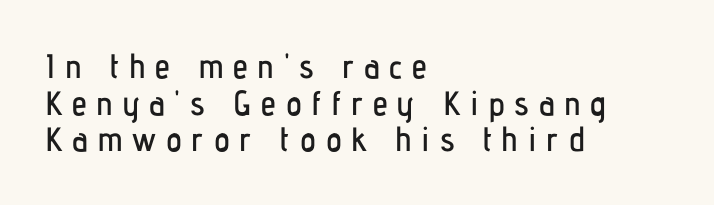
Q: Is the text italic (slanted)? A: No, it is upright.
Q: Is the typeface a serif or a sans-serif typeface? A: Sans-serif.
Q: Is the text underlined? A: No.
Q: How is the paragraph aligned? A: Left-aligned.
Q: Is the spacing between letters normal or unusually wide? A: Unusually wide.
Q: Is the spacing between lines tight, normal or loose? A: Tight.
Q: Width (condensed, normal, or wide)? A: Condensed.
Q: Stroke contrast? A: Low.
Q: x-height? A: Medium.
Q: Monospaced? A: No.
